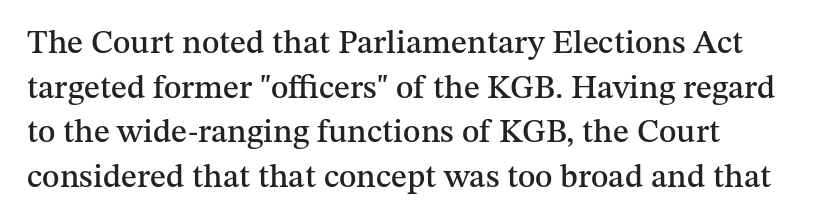
Q: Is the text italic (slanted)? A: No, it is upright.
Q: Is the typeface a serif or a sans-serif typeface? A: Serif.
Q: Is the text underlined? A: No.
Q: Is the spacing between letters normal or unusually wide? A: Normal.
Q: Is the spacing between lines tight, normal or loose? A: Normal.
Q: Width (condensed, normal, or wide)? A: Normal.
Q: Stroke contrast? A: Medium.
Q: x-height? A: Medium.
Q: Monospaced? A: No.
